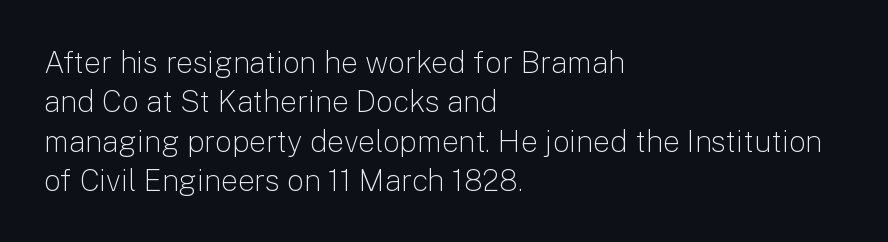
Anything drawn beneath the words? Only blank space. The rendering shows plain stroke endings on the letterforms — a sans-serif design. This rendering uses left alignment, leaving the right contour irregular. These lines were composed using upright roman letters. The letters advance in unequal steps, a hallmark of proportional type.
